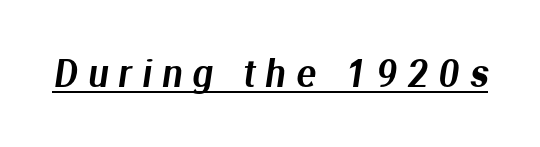
Spacing verdict: proportional, widths tailored to each character. The type family on display is of the sans-serif kind. A continuous stroke trails under the words, as in a hyperlink. Glyph-to-glyph distance is far greater than everyday printed text.
